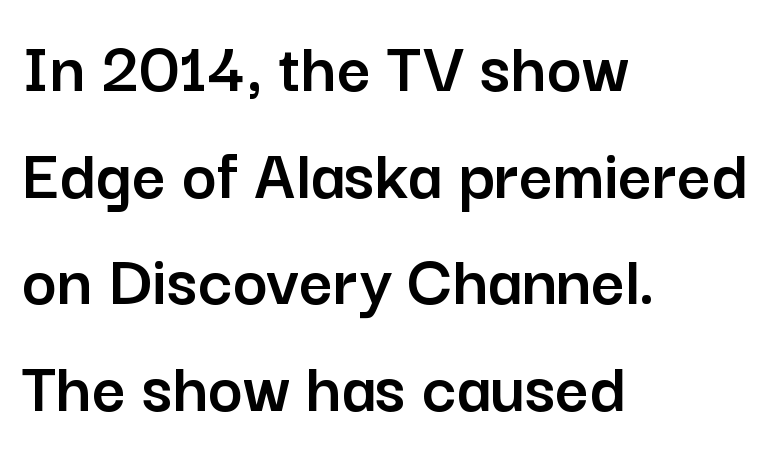
Q: Is the text italic (slanted)? A: No, it is upright.
Q: Is the typeface a serif or a sans-serif typeface? A: Sans-serif.
Q: Is the text underlined? A: No.
Q: How is the paragraph aligned? A: Left-aligned.
Q: Is the spacing between letters normal or unusually wide? A: Normal.
Q: Is the spacing between lines tight, normal or loose? A: Normal.
Q: Width (condensed, normal, or wide)? A: Normal.
Q: Stroke contrast? A: Low.
Q: x-height? A: Medium.
Q: Monospaced? A: No.
